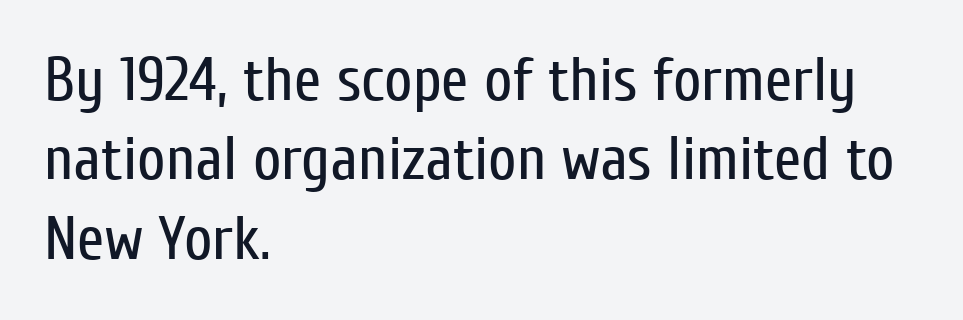
Spacing verdict: proportional, widths tailored to each character. Evenly set lines give the paragraph a standard silhouette. You can tell it's not italic because the verticals are truly vertical. One-word summary of the alignment: left.
